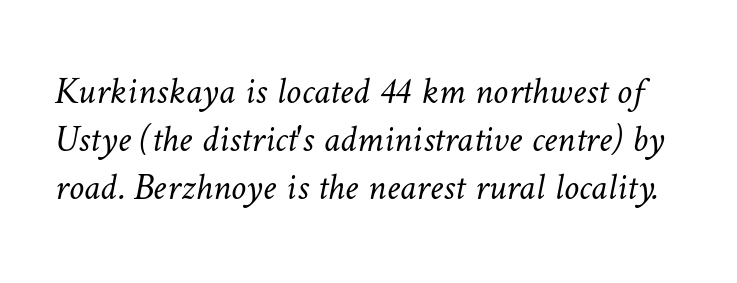
{"bold": "no", "weight": "light", "width": "normal", "stroke_contrast": "low", "x_height": "medium", "monospaced": "no", "underline": "no", "line_spacing": "normal", "line_spacing_ratio": 1.26, "letter_spacing": "normal", "letter_spacing_em": 0.0, "glyph_px": 38}
